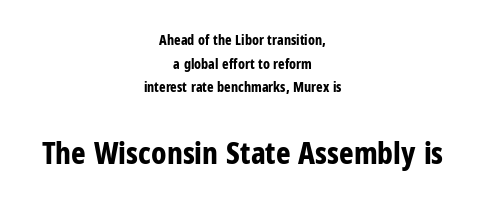
Q: Is the text bold? A: Yes.
Q: Is the text italic (slanted)? A: No, it is upright.
Q: Is the typeface a serif or a sans-serif typeface? A: Sans-serif.
Q: Is the text underlined? A: No.
Q: How is the paragraph aligned? A: Centered.
Q: Is the spacing between letters normal or unusually wide? A: Normal.
Q: Is the spacing between lines tight, normal or loose? A: Normal.
Q: Which block of text is set in a larger size, the first (top) or the second (bottom)? A: The second (bottom) one.
Q: Width (condensed, normal, or wide)? A: Condensed.
Q: Stroke contrast? A: Low.
Q: x-height? A: Medium.
Q: Monospaced? A: No.
